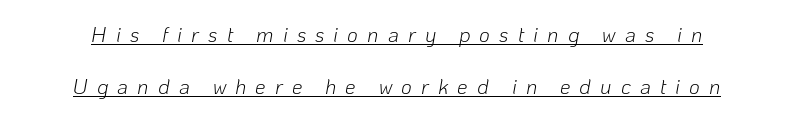
The image shows 21 px text type, italic (leaning right); set loose line spacing (2.46x), unusually wide letter spacing (+0.43 em), underlined.
